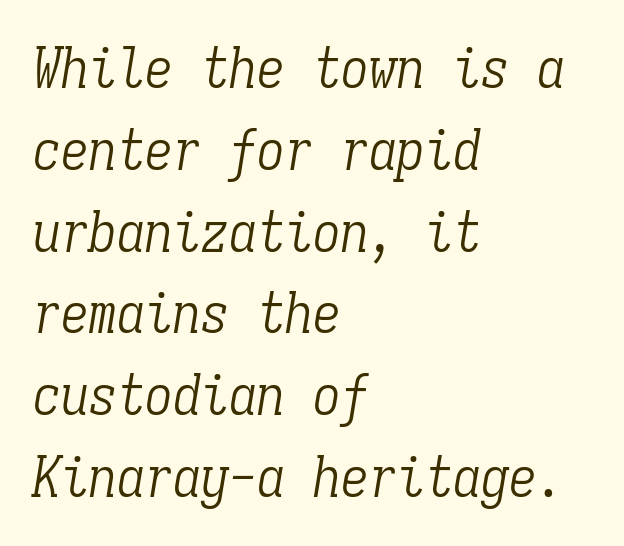
{"serif": "yes", "italic": "yes", "lean": "right", "slant_degrees": 9, "bold": "no", "weight": "light", "width": "condensed", "stroke_contrast": "low", "x_height": "medium", "monospaced": "yes", "underline": "no", "align": "left", "line_spacing": "normal", "line_spacing_ratio": 1.46, "letter_spacing": "normal", "letter_spacing_em": 0.0, "glyph_px": 56}
